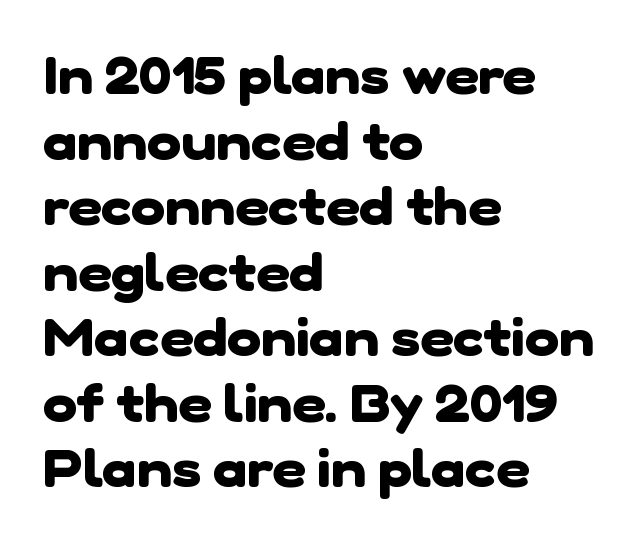
The image shows 52 px heavy sans-serif type; set left-aligned, normal line spacing (1.26x), normal letter spacing, not underlined; low stroke contrast and a medium x-height.
